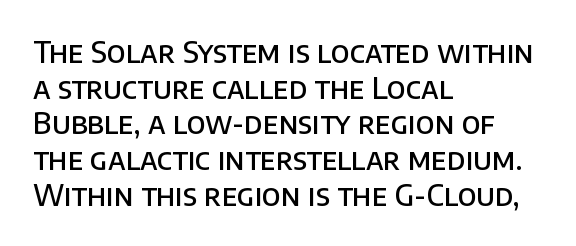
The zone under the glyphs is completely vacant. Compared with a centered layout, this one pins lines to the left instead. The letters are semibold — heavier than regular but short of a full bold. The passage shown has conventional tracking throughout.
